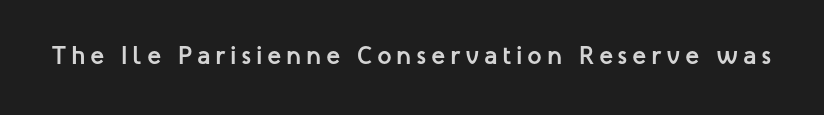
The image shows 26 px bold type, upright; set not underlined.
